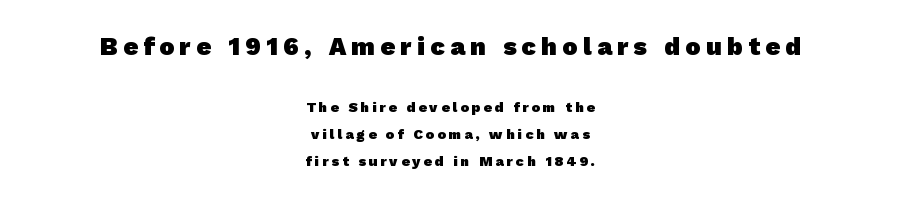
{"bold": "yes", "underline": "no", "align": "center", "line_spacing": "loose", "line_spacing_ratio": 1.9, "letter_spacing": "wide", "letter_spacing_em": 0.22, "larger_block": "first", "size_ratio": 1.79, "glyph_px": 25}
